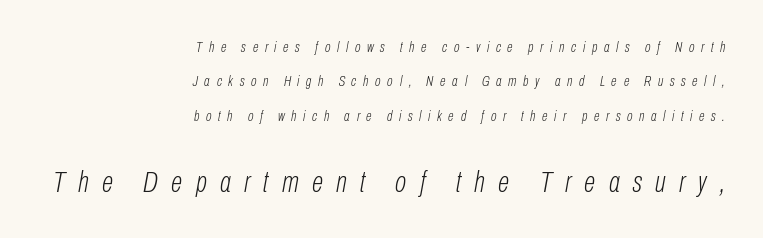
The glyphs look as if they've been sheared to an angle. Note the varied advance widths — an 'i' is clearly narrower than an 'm'. The space directly below the letters is spotless. A light-to-regular cut is what we see here.
